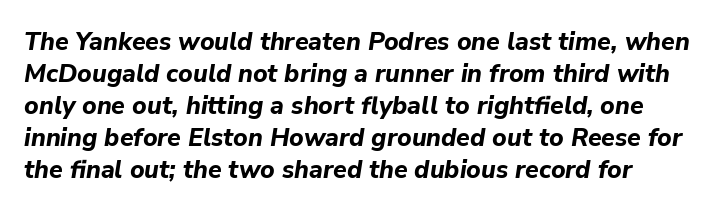
{"italic": "yes", "lean": "right", "slant_degrees": 9, "bold": "yes", "underline": "no", "align": "left", "line_spacing": "normal", "line_spacing_ratio": 1.28, "letter_spacing": "normal", "letter_spacing_em": 0.0, "glyph_px": 25}
